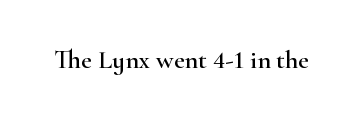
Is there any slant? The stems are plumb. Descenders are the only things crossing below the line. The line texture is even and compact thanks to regular tracking.
